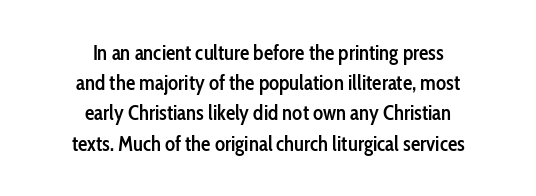
The image shows 21 px text type, upright; set centered, normal line spacing (1.44x), normal letter spacing, not underlined.
